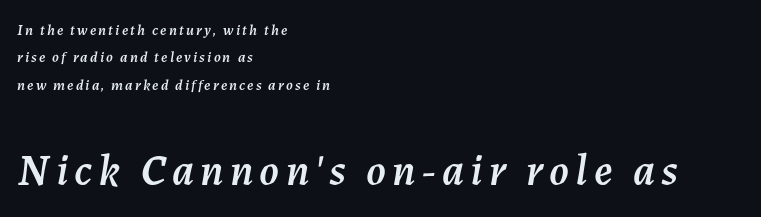
The image shows 44 px text type, italic (leaning right); set left-aligned, line spacing 1.82x, not underlined; the second (bottom) block is 2.93x larger; medium stroke contrast and a medium x-height.
